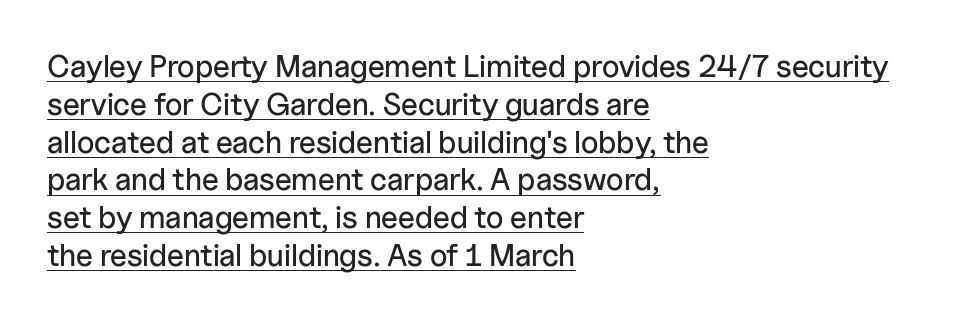
The image shows 31 px sans-serif type, upright; set left-aligned, line spacing 1.22x, normal letter spacing, underlined; low stroke contrast and a medium x-height.
